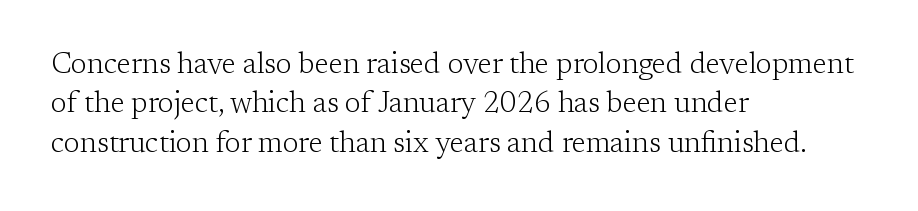
{"serif": "yes", "italic": "no", "bold": "no", "weight": "light", "width": "normal", "stroke_contrast": "low", "x_height": "medium", "monospaced": "no", "underline": "no", "align": "left", "line_spacing": "normal", "line_spacing_ratio": 1.36, "letter_spacing": "normal", "letter_spacing_em": 0.0, "glyph_px": 29}
